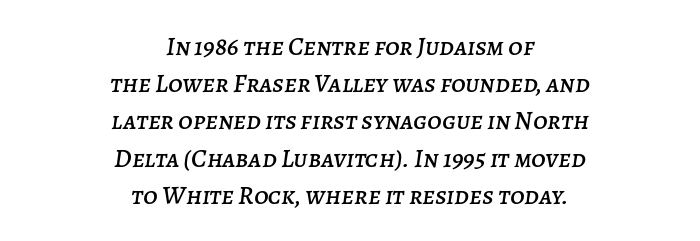
Q: Is the text italic (slanted)? A: Yes, it leans right by about 7 degrees.
Q: Is the text underlined? A: No.
Q: How is the paragraph aligned? A: Centered.
Q: Is the spacing between letters normal or unusually wide? A: Normal.
Q: Is the spacing between lines tight, normal or loose? A: Normal.
